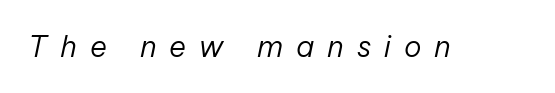
Tracking here is generous; glyphs stand well apart from one another. Note the varied advance widths — an 'i' is clearly narrower than an 'm'. Weight: not bold — regular or lighter. Underline: absent. Designer's note — italics engaged.
